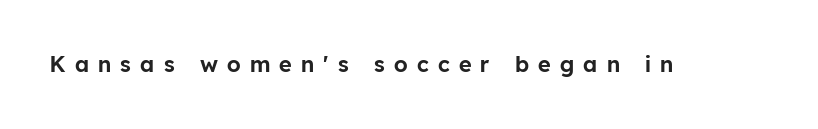
The image shows 22 px text type, upright; set unusually wide letter spacing (+0.42 em), not underlined.
